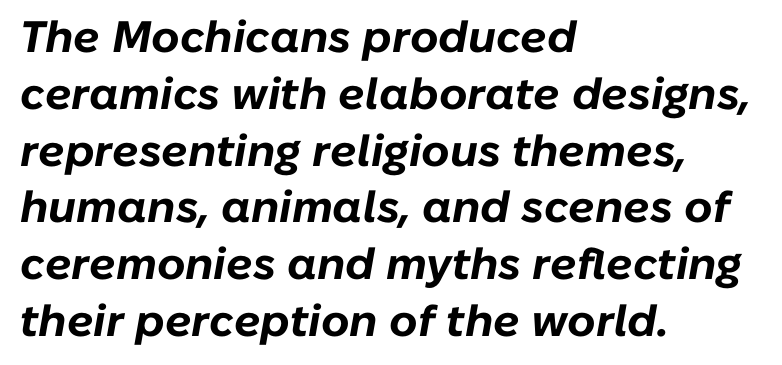
{"italic": "yes", "lean": "right", "slant_degrees": 10, "bold": "yes", "weight": "bold", "width": "normal", "stroke_contrast": "low", "x_height": "medium", "monospaced": "no", "underline": "no", "align": "left", "line_spacing": "normal", "line_spacing_ratio": 1.29, "letter_spacing": "normal", "letter_spacing_em": 0.0, "glyph_px": 44}
